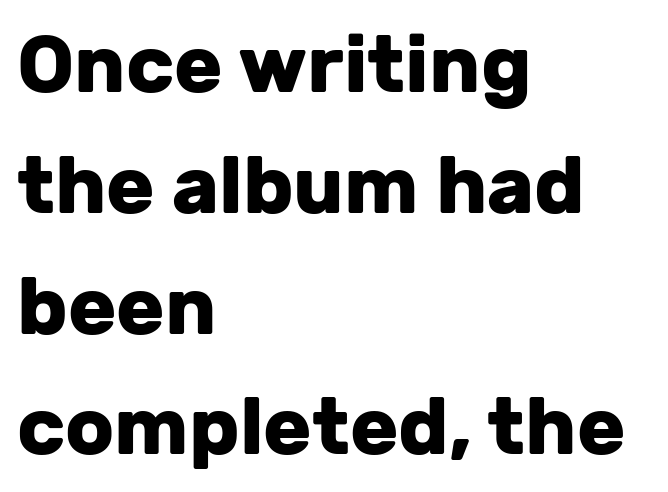
The image shows 80 px heavy sans-serif type, upright; set left-aligned, normal line spacing (1.51x), normal letter spacing, not underlined; low stroke contrast and a medium x-height.
